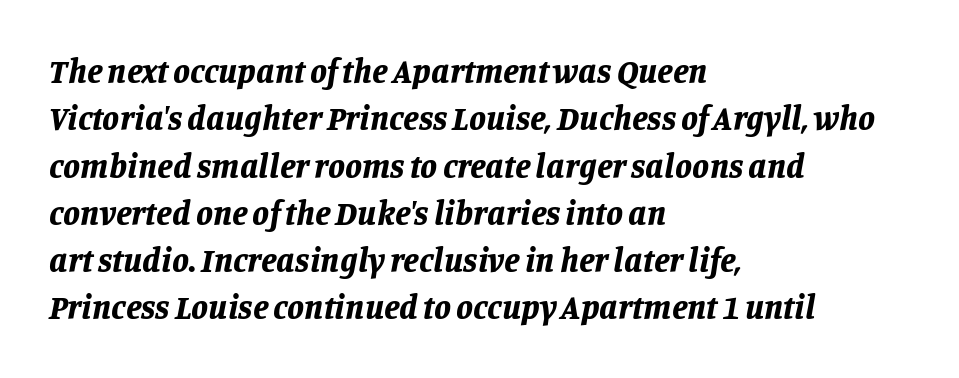
Q: Is the text bold? A: Yes.
Q: Is the text italic (slanted)? A: Yes, it leans right by about 11 degrees.
Q: Is the text underlined? A: No.
Q: How is the paragraph aligned? A: Left-aligned.
Q: Is the spacing between letters normal or unusually wide? A: Normal.
Q: Is the spacing between lines tight, normal or loose? A: Normal.
Q: Width (condensed, normal, or wide)? A: Normal.
Q: Stroke contrast? A: Low.
Q: x-height? A: Large.
Q: Monospaced? A: No.
